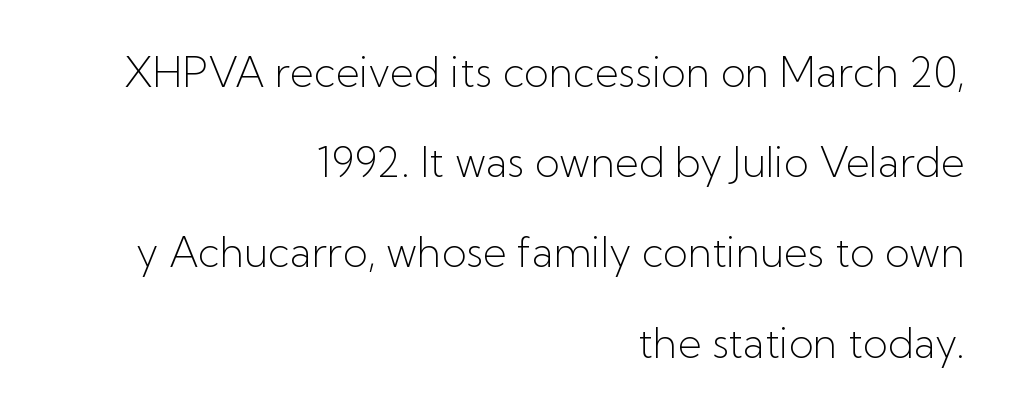
The image shows 41 px light sans-serif type, upright; set right-aligned, loose line spacing (2.2x), normal letter spacing, not underlined; low stroke contrast and a medium x-height.
